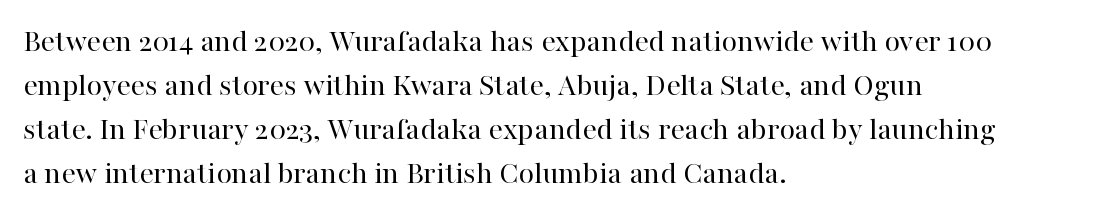
The image shows 32 px regular-weight serif type, upright; set left-aligned, normal line spacing (1.37x), normal letter spacing, not underlined; high stroke contrast and a medium x-height.
